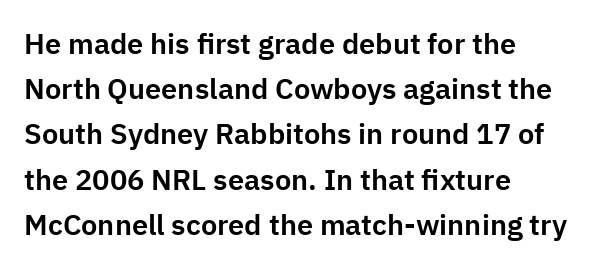
The image shows 29 px sans-serif type, upright; set left-aligned, normal line spacing (1.56x), normal letter spacing, not underlined; low stroke contrast and a medium x-height.
